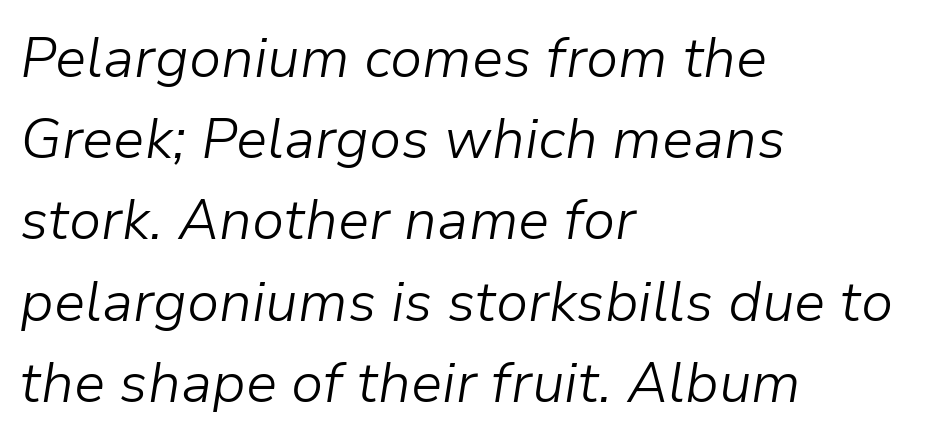
The image shows 56 px light type, italic (leaning right); set left-aligned, normal line spacing (1.45x), normal letter spacing, not underlined; low stroke contrast and a medium x-height.
